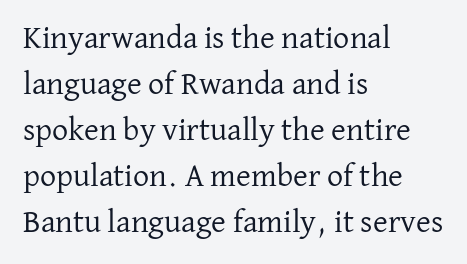
{"serif": "yes", "italic": "no", "bold": "no", "weight": "regular", "width": "normal", "stroke_contrast": "low", "x_height": "medium", "monospaced": "no", "underline": "no", "align": "left", "line_spacing": "normal", "line_spacing_ratio": 1.44, "letter_spacing": "normal", "letter_spacing_em": 0.0, "glyph_px": 32}
